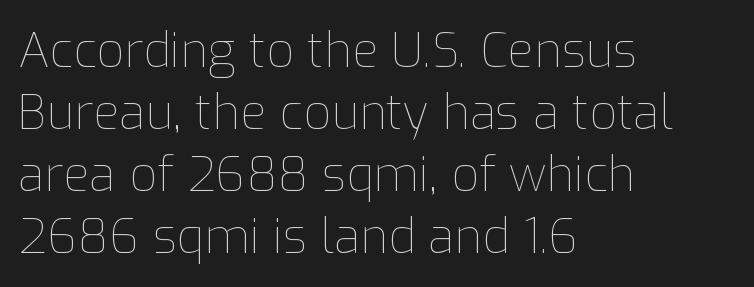
The image shows 48 px thin type, upright; set left-aligned, normal line spacing (1.29x), normal letter spacing, not underlined; low stroke contrast and a medium x-height.
